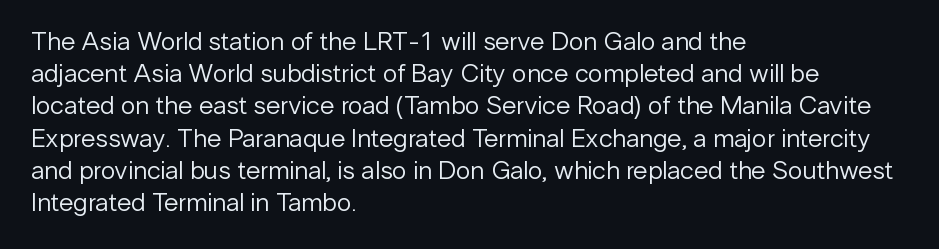
{"italic": "no", "bold": "no", "underline": "no", "align": "left", "line_spacing_ratio": 1.24, "letter_spacing": "normal", "letter_spacing_em": 0.0, "glyph_px": 26}
